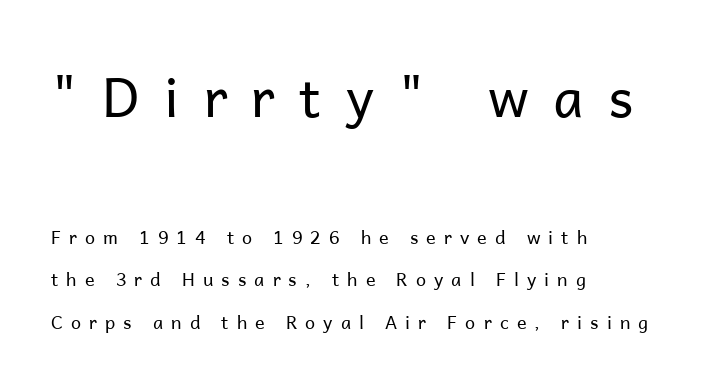
{"serif": "no", "italic": "no", "bold": "no", "weight": "regular", "width": "normal", "stroke_contrast": "low", "x_height": "medium", "monospaced": "no", "underline": "no", "align": "left", "line_spacing": "loose", "line_spacing_ratio": 2.36, "letter_spacing": "wide", "letter_spacing_em": 0.45, "larger_block": "first", "size_ratio": 3.0, "glyph_px": 54}
